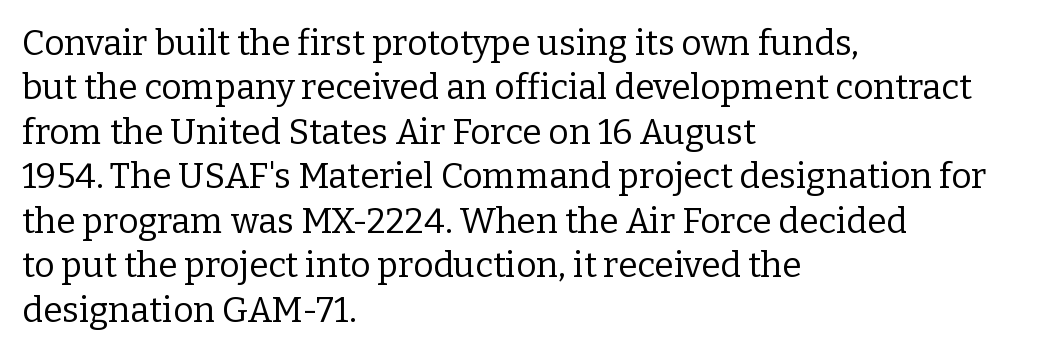
The image shows 35 px regular-weight serif type, upright; set left-aligned, normal line spacing (1.27x), normal letter spacing, not underlined; low stroke contrast and a medium x-height.
